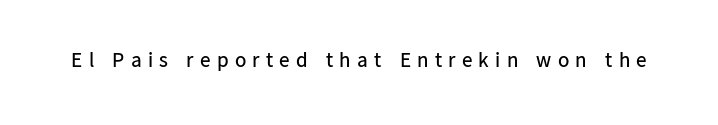
The image shows 21 px text type, upright; set unusually wide letter spacing (+0.3 em), not underlined.
